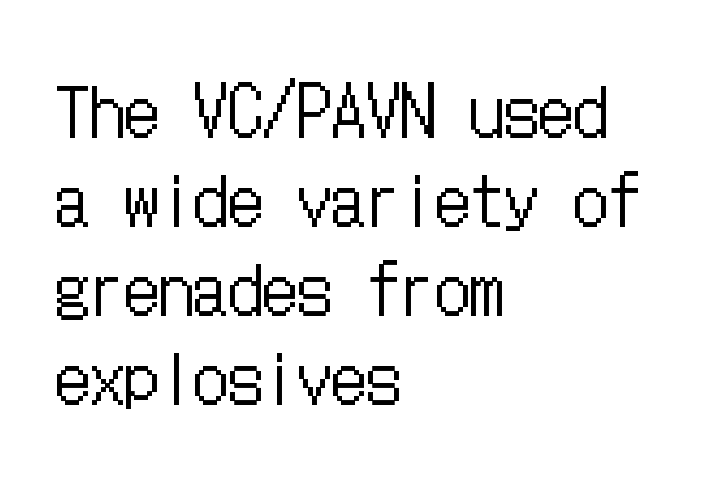
{"italic": "no", "bold": "no", "weight": "regular", "width": "condensed", "stroke_contrast": "low", "x_height": "medium", "underline": "no", "align": "left", "line_spacing": "normal", "line_spacing_ratio": 1.29, "letter_spacing": "normal", "letter_spacing_em": 0.0, "glyph_px": 69}
